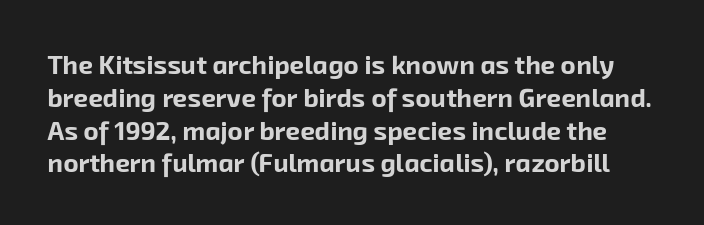
Q: Is the text bold? A: Yes.
Q: Is the text underlined? A: No.
Q: Is the spacing between letters normal or unusually wide? A: Normal.
Q: Is the spacing between lines tight, normal or loose? A: Normal.
